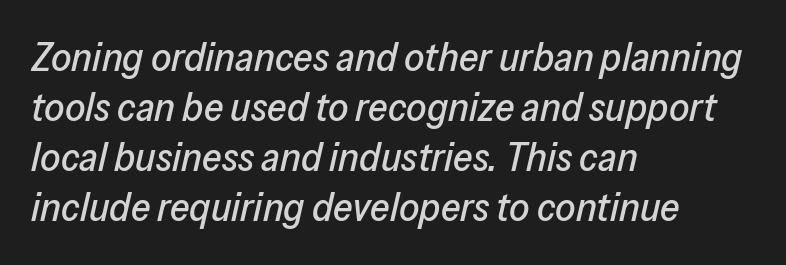
{"italic": "yes", "lean": "right", "slant_degrees": 13, "width": "normal", "stroke_contrast": "low", "x_height": "medium", "monospaced": "no", "underline": "no", "align": "left", "line_spacing": "normal", "line_spacing_ratio": 1.25, "letter_spacing": "normal", "letter_spacing_em": 0.0, "glyph_px": 40}
